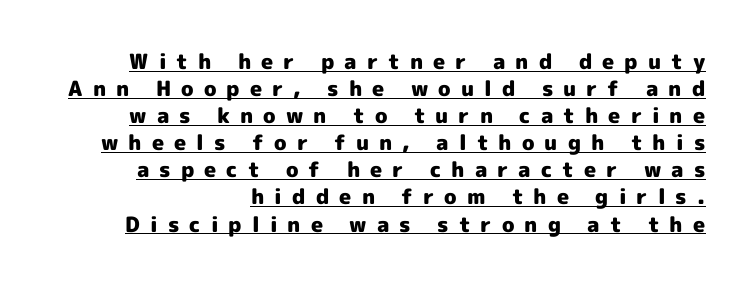
{"italic": "no", "bold": "yes", "underline": "yes", "line_spacing": "normal", "line_spacing_ratio": 1.29, "letter_spacing": "wide", "letter_spacing_em": 0.48, "glyph_px": 21}
